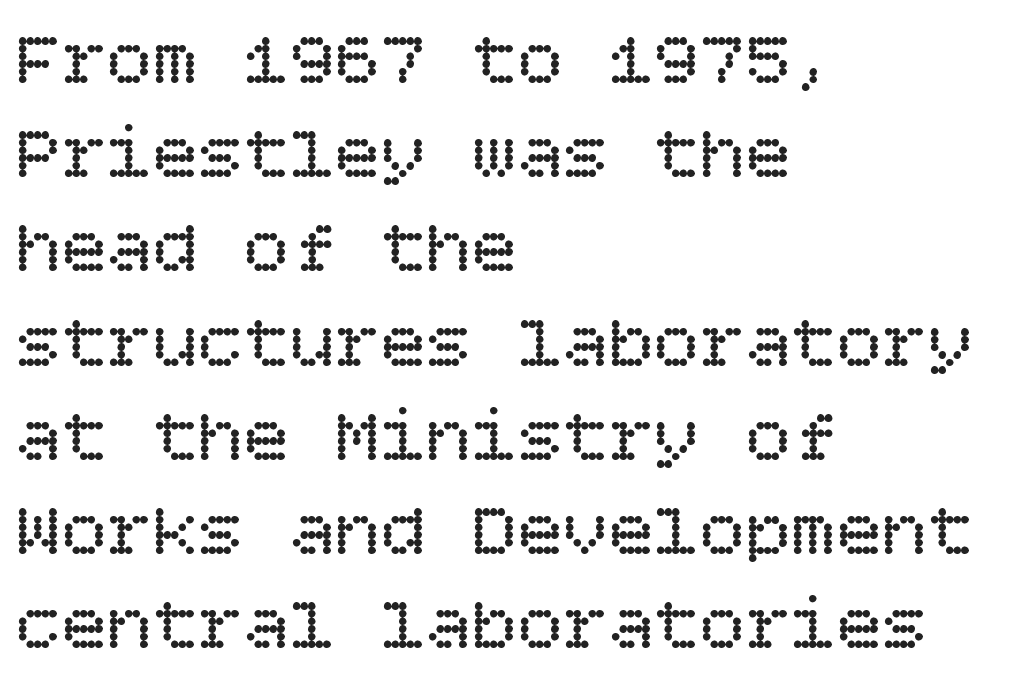
The image shows 76 px regular-weight type, upright; set left-aligned, line spacing 1.24x, normal letter spacing, not underlined; low stroke contrast and a large x-height.
